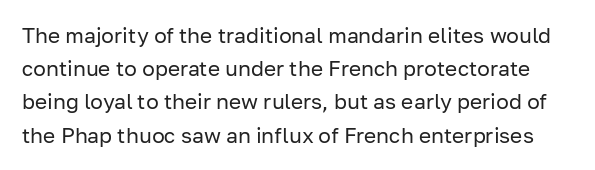
{"italic": "no", "bold": "no", "underline": "no", "line_spacing": "normal", "line_spacing_ratio": 1.58, "letter_spacing": "normal", "letter_spacing_em": 0.0, "glyph_px": 21}
